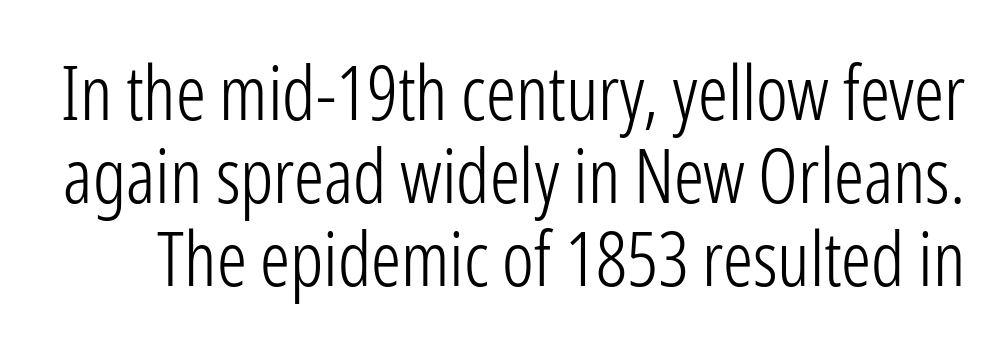
Q: Is the text bold? A: No.
Q: Is the text italic (slanted)? A: No, it is upright.
Q: Is the typeface a serif or a sans-serif typeface? A: Sans-serif.
Q: Is the text underlined? A: No.
Q: Is the spacing between letters normal or unusually wide? A: Normal.
Q: Is the spacing between lines tight, normal or loose? A: Tight.
Q: Width (condensed, normal, or wide)? A: Condensed.
Q: Stroke contrast? A: Low.
Q: x-height? A: Medium.
Q: Monospaced? A: No.
